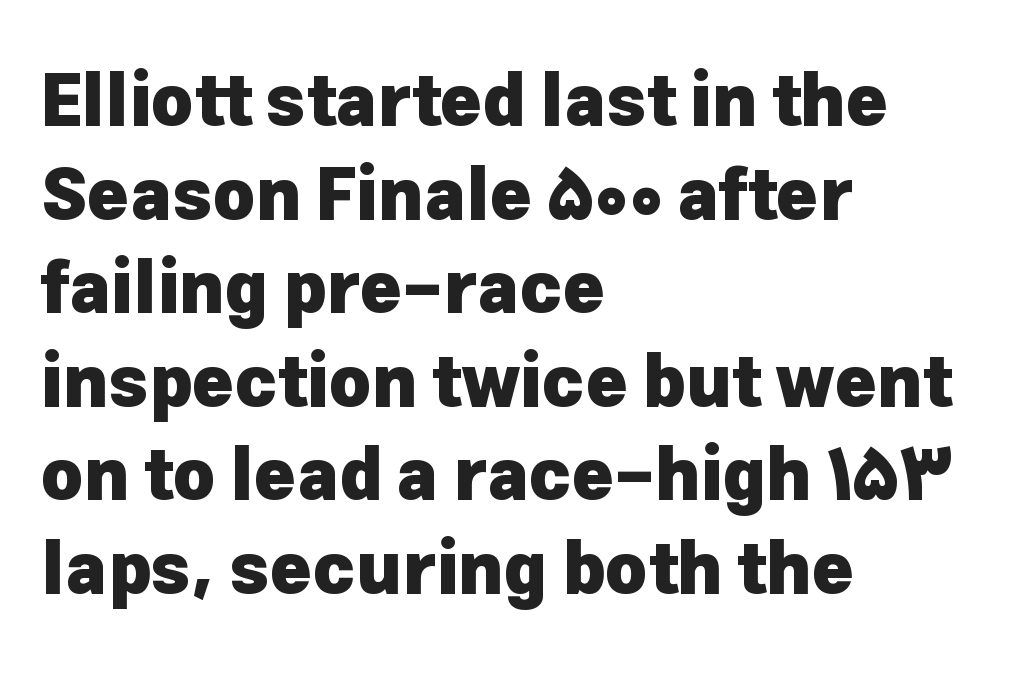
Q: Is the text bold? A: Yes.
Q: Is the text italic (slanted)? A: No, it is upright.
Q: Is the typeface a serif or a sans-serif typeface? A: Sans-serif.
Q: Is the text underlined? A: No.
Q: How is the paragraph aligned? A: Left-aligned.
Q: Is the spacing between letters normal or unusually wide? A: Normal.
Q: Is the spacing between lines tight, normal or loose? A: Normal.
Q: Width (condensed, normal, or wide)? A: Normal.
Q: Stroke contrast? A: Low.
Q: x-height? A: Medium.
Q: Monospaced? A: No.
